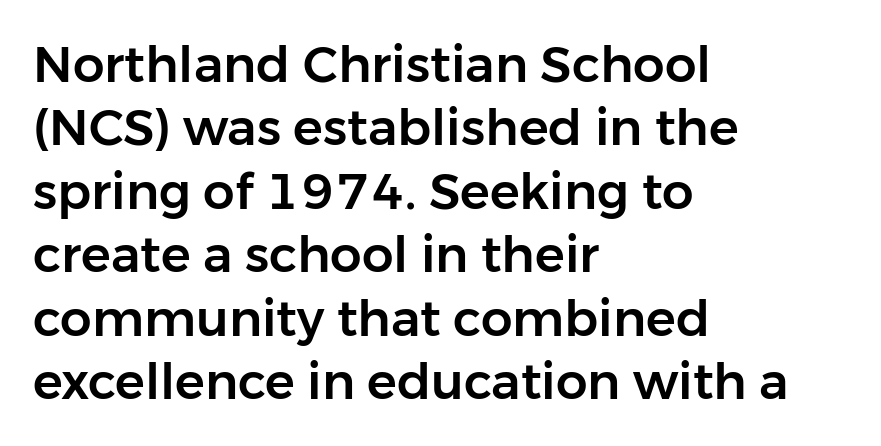
You can tell from the bare stems that sans-serif type was used. Tracking value appears to be zero — textbook default spacing. Think of a printed novel: that variable character pitch is what you see here. Just letters on the line, the space beneath them empty.
